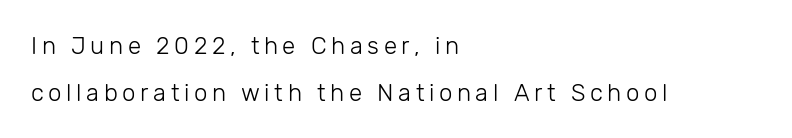
{"italic": "no", "bold": "no", "underline": "no", "align": "left", "line_spacing": "loose", "line_spacing_ratio": 1.94, "glyph_px": 24}
